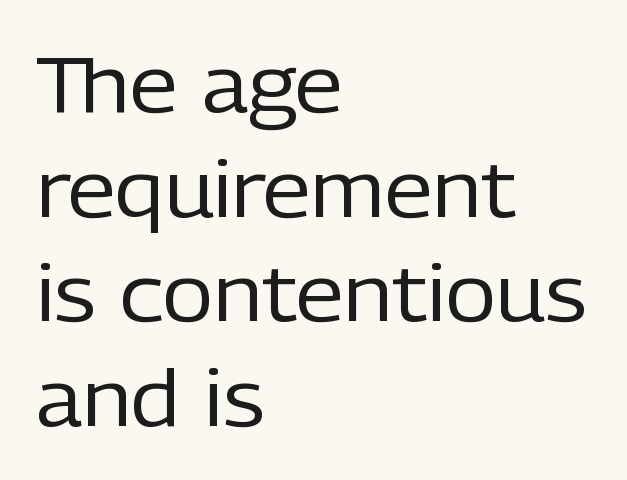
Letters have the restrained weight of plain body copy at most. Regular leading. Each line starts at the same left margin while the right side varies. Varying glyph widths throughout — classic text-font behaviour.
